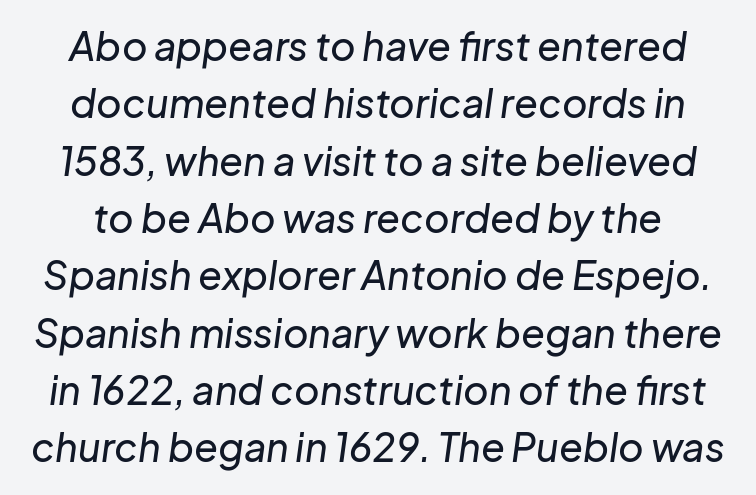
Q: Is the text italic (slanted)? A: Yes, it leans right by about 8 degrees.
Q: Is the text underlined? A: No.
Q: Is the spacing between letters normal or unusually wide? A: Normal.
Q: Is the spacing between lines tight, normal or loose? A: Normal.
Q: Width (condensed, normal, or wide)? A: Normal.
Q: Stroke contrast? A: Low.
Q: x-height? A: Medium.
Q: Monospaced? A: No.
